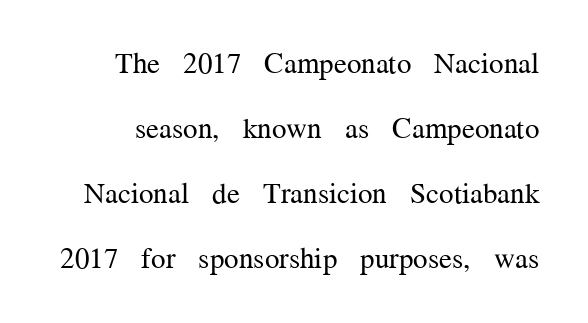
{"serif": "yes", "italic": "no", "bold": "no", "weight": "regular", "width": "normal", "stroke_contrast": "medium", "x_height": "medium", "monospaced": "no", "underline": "no", "line_spacing": "loose", "line_spacing_ratio": 2.24, "letter_spacing": "normal", "letter_spacing_em": 0.0, "glyph_px": 29}
